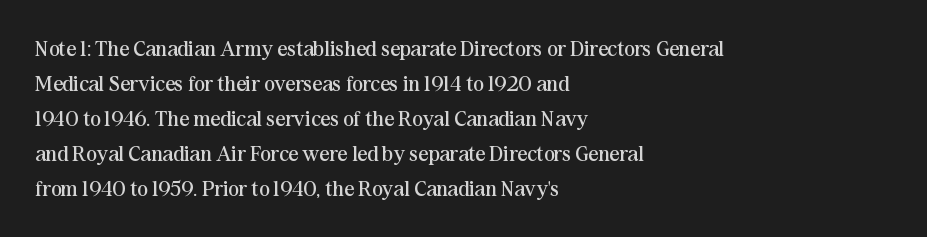
The image shows 22 px text type, upright; set left-aligned, normal line spacing (1.59x), normal letter spacing, not underlined.
